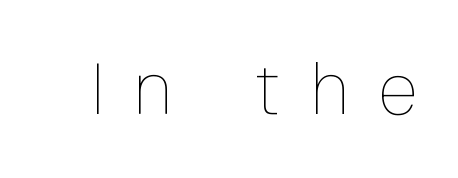
{"italic": "no", "bold": "no", "weight": "thin", "width": "condensed", "stroke_contrast": "low", "x_height": "medium", "monospaced": "no", "underline": "no", "letter_spacing": "wide", "letter_spacing_em": 0.42, "glyph_px": 73}
